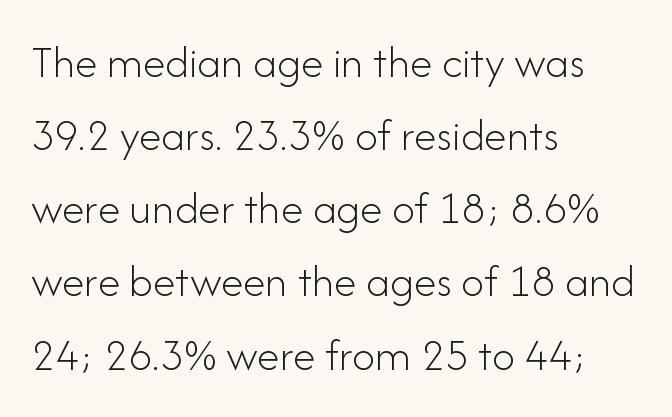
The image shows 46 px light sans-serif type, upright; set left-aligned, normal line spacing (1.59x), normal letter spacing, not underlined; low stroke contrast and a small x-height.
